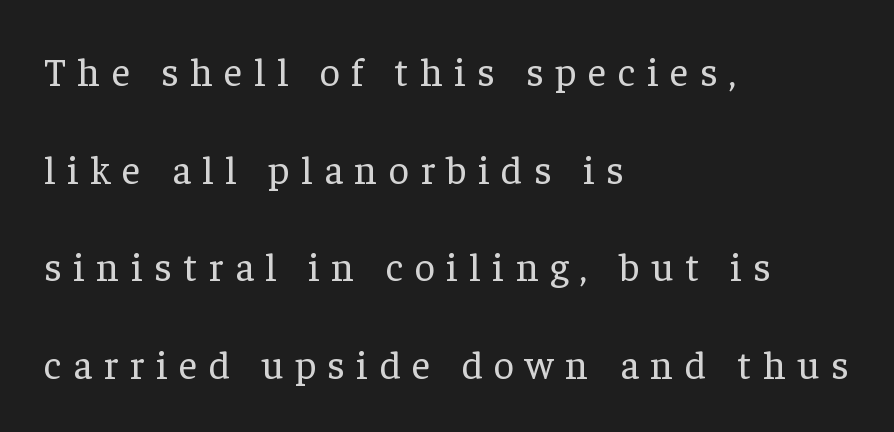
The image shows 40 px regular-weight serif type, upright; set left-aligned, loose line spacing (2.44x), unusually wide letter spacing (+0.29 em), not underlined; low stroke contrast and a medium x-height.
